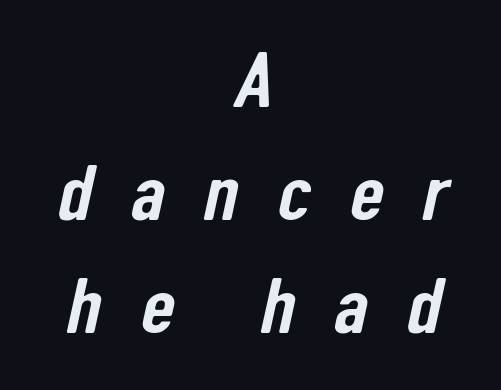
The image shows 79 px condensed sans-serif type; set centered, normal line spacing (1.43x), unusually wide letter spacing (+0.49 em), not underlined; low stroke contrast and a medium x-height.
